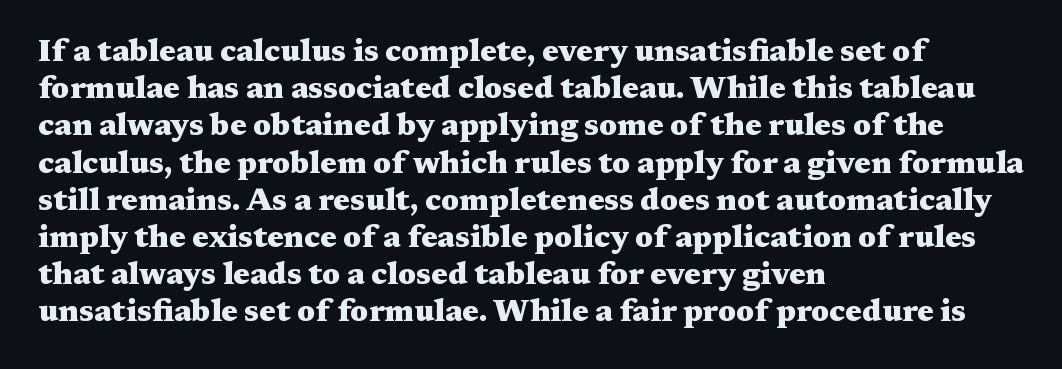
Q: Is the text bold? A: Yes.
Q: Is the text italic (slanted)? A: No, it is upright.
Q: Is the typeface a serif or a sans-serif typeface? A: Serif.
Q: Is the text underlined? A: No.
Q: How is the paragraph aligned? A: Left-aligned.
Q: Is the spacing between letters normal or unusually wide? A: Normal.
Q: Width (condensed, normal, or wide)? A: Wide.
Q: Stroke contrast? A: Medium.
Q: x-height? A: Medium.
Q: Monospaced? A: No.
